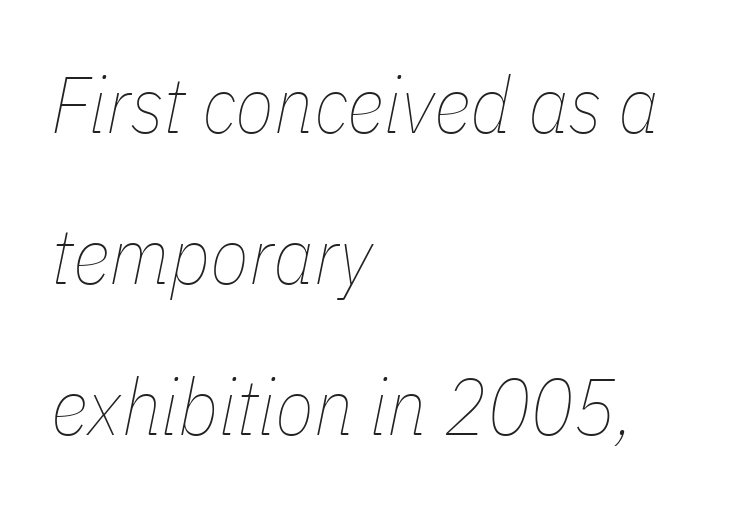
In CSS terms this would be text-align: left. Quick note: underline off. Spacing verdict: proportional, widths tailored to each character. The letters are slanted; this is an italic face.
